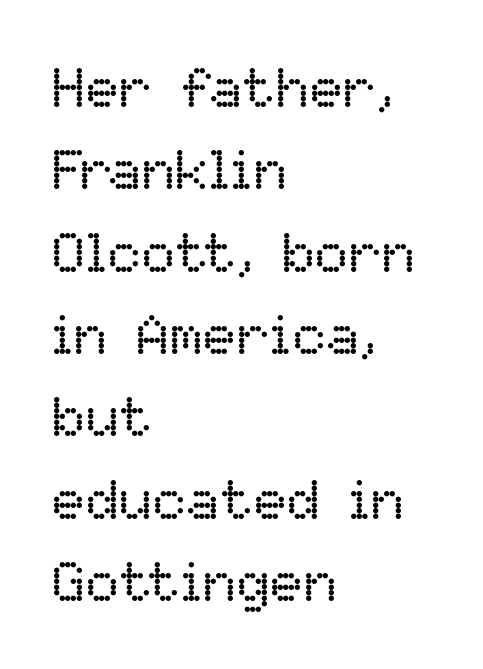
Q: Is the text bold? A: No.
Q: Is the text italic (slanted)? A: No, it is upright.
Q: Is the text underlined? A: No.
Q: How is the paragraph aligned? A: Left-aligned.
Q: Is the spacing between letters normal or unusually wide? A: Normal.
Q: Is the spacing between lines tight, normal or loose? A: Normal.
Q: Width (condensed, normal, or wide)? A: Normal.
Q: Stroke contrast? A: Low.
Q: x-height? A: Medium.
Q: Monospaced? A: No.
